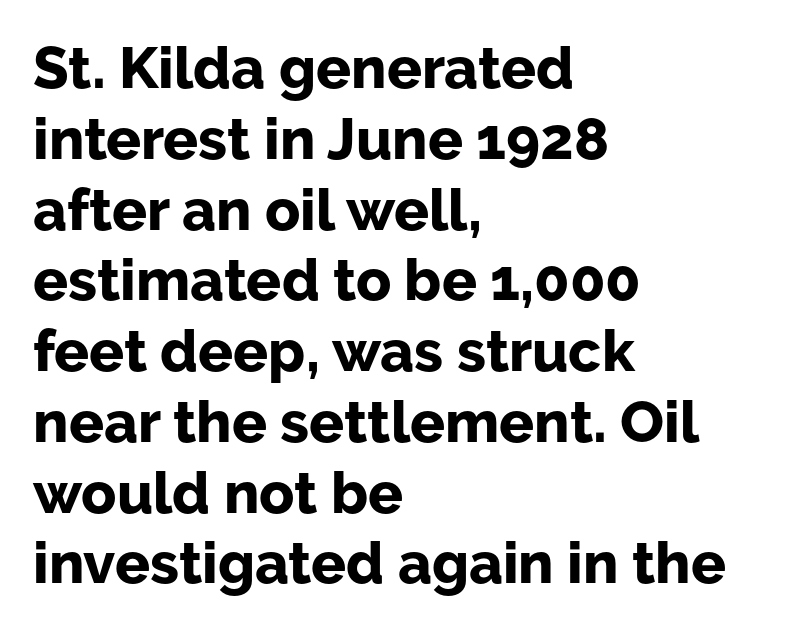
Q: Is the text bold? A: Yes.
Q: Is the text italic (slanted)? A: No, it is upright.
Q: Is the typeface a serif or a sans-serif typeface? A: Sans-serif.
Q: Is the text underlined? A: No.
Q: How is the paragraph aligned? A: Left-aligned.
Q: Is the spacing between letters normal or unusually wide? A: Normal.
Q: Width (condensed, normal, or wide)? A: Normal.
Q: Stroke contrast? A: Low.
Q: x-height? A: Medium.
Q: Monospaced? A: No.
